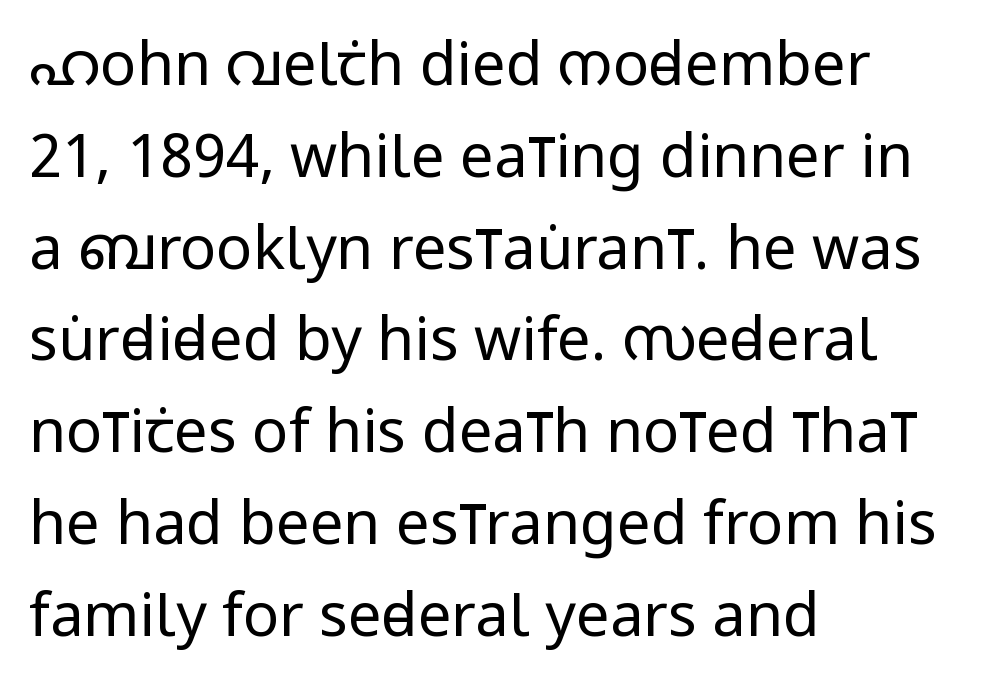
Nope, not italic — everything's standing straight. The string is rendered with underlining switched off. Glyph-to-glyph distance matches everyday printed text. The font family rendered here belongs to the sans-serif group.
